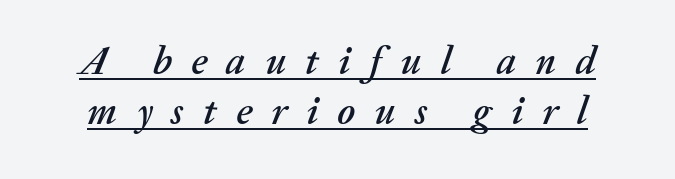
The image shows 39 px text type, italic (leaning right); set normal line spacing (1.29x), unusually wide letter spacing (+0.49 em), underlined; medium stroke contrast and a medium x-height.
